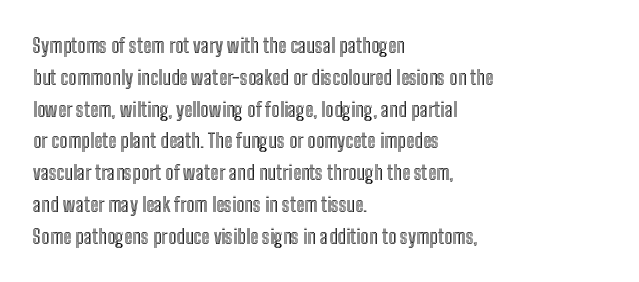
The image shows 20 px text type, upright; set left-aligned, normal line spacing (1.59x), normal letter spacing, not underlined.
